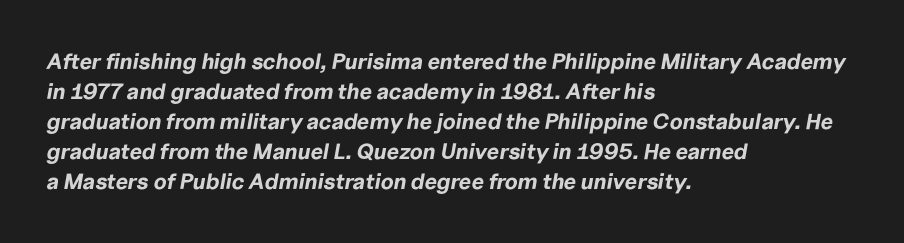
The string is rendered with underlining switched off. How heavy is the stroke? Heavy — this is a bold. The passage shown stacks its lines at a standard gap. Reading down the block, your eye returns to a fixed left position each line. Students, note that the glyphs here touch the page at normal intervals. A typesetter would mark this as italic.
